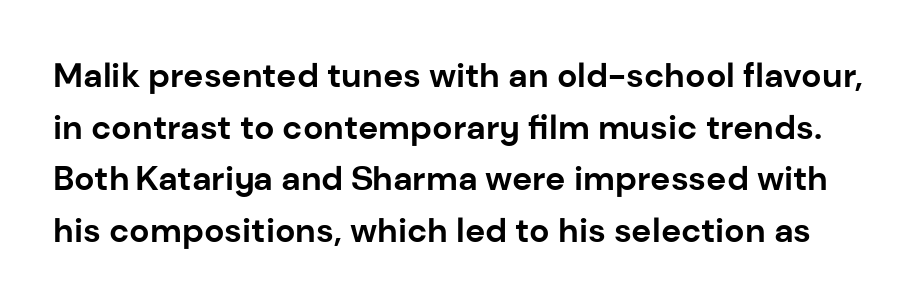
Q: Is the text bold? A: Yes.
Q: Is the text italic (slanted)? A: No, it is upright.
Q: Is the typeface a serif or a sans-serif typeface? A: Sans-serif.
Q: Is the text underlined? A: No.
Q: Is the spacing between letters normal or unusually wide? A: Normal.
Q: Is the spacing between lines tight, normal or loose? A: Normal.
Q: Width (condensed, normal, or wide)? A: Normal.
Q: Stroke contrast? A: Low.
Q: x-height? A: Medium.
Q: Monospaced? A: No.
